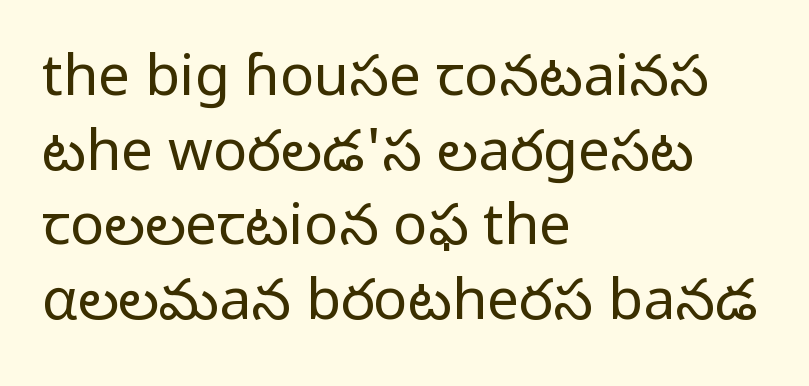
{"serif": "no", "italic": "no", "bold": "no", "weight": "regular", "width": "normal", "stroke_contrast": "low", "x_height": "medium", "monospaced": "no", "underline": "no", "align": "left", "line_spacing": "normal", "line_spacing_ratio": 1.31, "letter_spacing": "normal", "letter_spacing_em": 0.0, "glyph_px": 57}
